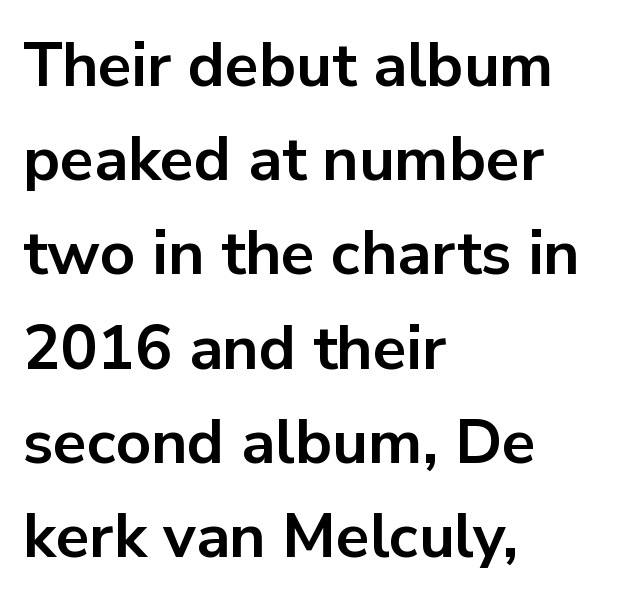
Q: Is the text bold? A: Yes.
Q: Is the text italic (slanted)? A: No, it is upright.
Q: Is the typeface a serif or a sans-serif typeface? A: Sans-serif.
Q: Is the text underlined? A: No.
Q: How is the paragraph aligned? A: Left-aligned.
Q: Is the spacing between letters normal or unusually wide? A: Normal.
Q: Is the spacing between lines tight, normal or loose? A: Normal.
Q: Width (condensed, normal, or wide)? A: Normal.
Q: Stroke contrast? A: Low.
Q: x-height? A: Medium.
Q: Monospaced? A: No.
